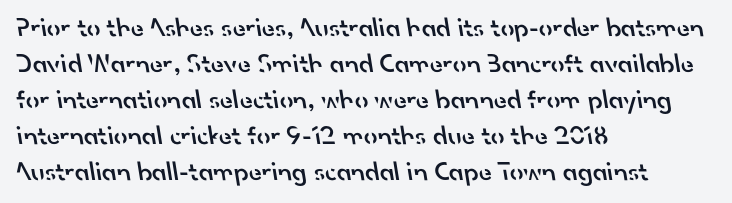
The image shows 27 px text type; set left-aligned, normal line spacing (1.33x), normal letter spacing, not underlined.
